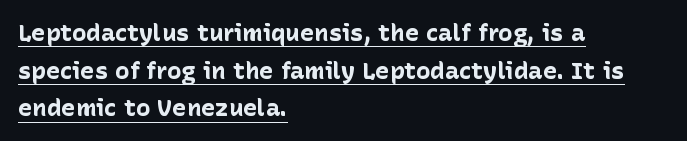
Q: Is the text bold? A: Yes.
Q: Is the text italic (slanted)? A: No, it is upright.
Q: Is the text underlined? A: Yes.
Q: How is the paragraph aligned? A: Left-aligned.
Q: Is the spacing between letters normal or unusually wide? A: Normal.
Q: Is the spacing between lines tight, normal or loose? A: Normal.
